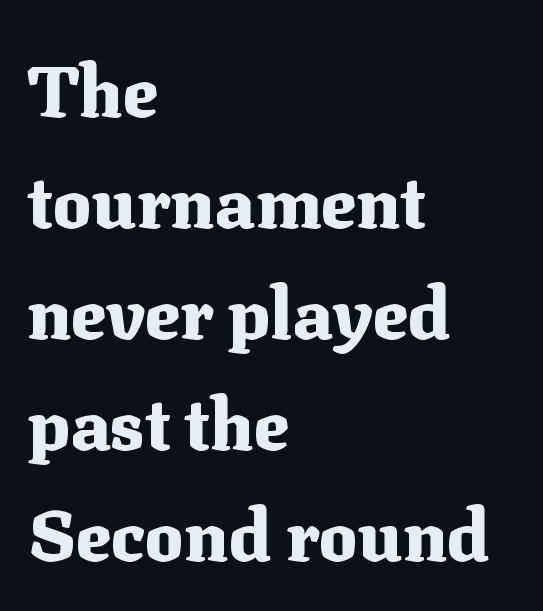
Q: Is the text bold? A: Yes.
Q: Is the text italic (slanted)? A: No, it is upright.
Q: Is the typeface a serif or a sans-serif typeface? A: Serif.
Q: Is the text underlined? A: No.
Q: How is the paragraph aligned? A: Left-aligned.
Q: Is the spacing between letters normal or unusually wide? A: Normal.
Q: Is the spacing between lines tight, normal or loose? A: Normal.
Q: Width (condensed, normal, or wide)? A: Normal.
Q: Stroke contrast? A: Medium.
Q: x-height? A: Medium.
Q: Monospaced? A: No.
